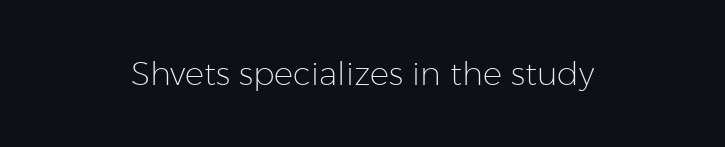
{"serif": "no", "italic": "no", "bold": "no", "weight": "light", "width": "normal", "stroke_contrast": "low", "x_height": "medium", "monospaced": "no", "underline": "no", "letter_spacing": "normal", "letter_spacing_em": 0.0, "glyph_px": 32}
